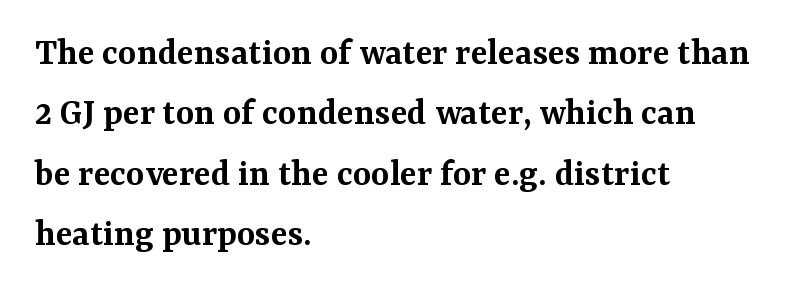
Q: Is the text bold? A: Semi-bold.
Q: Is the text italic (slanted)? A: No, it is upright.
Q: Is the typeface a serif or a sans-serif typeface? A: Serif.
Q: Is the text underlined? A: No.
Q: How is the paragraph aligned? A: Left-aligned.
Q: Is the spacing between letters normal or unusually wide? A: Normal.
Q: Is the spacing between lines tight, normal or loose? A: Normal.
Q: Width (condensed, normal, or wide)? A: Normal.
Q: Stroke contrast? A: Medium.
Q: x-height? A: Medium.
Q: Monospaced? A: No.
